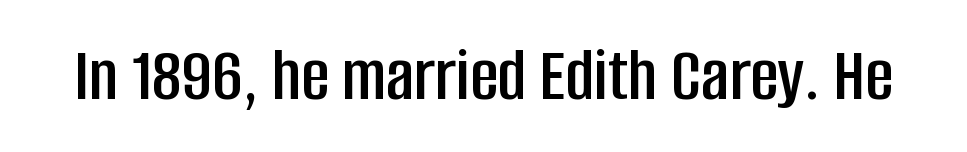
Q: Is the text italic (slanted)? A: No, it is upright.
Q: Is the typeface a serif or a sans-serif typeface? A: Sans-serif.
Q: Is the text underlined? A: No.
Q: Is the spacing between letters normal or unusually wide? A: Normal.
Q: Width (condensed, normal, or wide)? A: Condensed.
Q: Stroke contrast? A: Low.
Q: x-height? A: Large.
Q: Monospaced? A: No.
